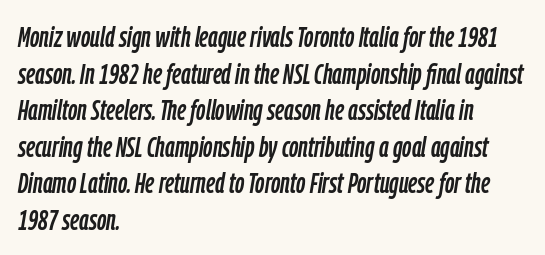
The glyphs are unaccompanied by any horizontal stroke below them. Proportional: the letters do not fall into vertical columns. Glyph-to-glyph distance matches everyday printed text. Quick note: italic. Vertical spacing — default.
